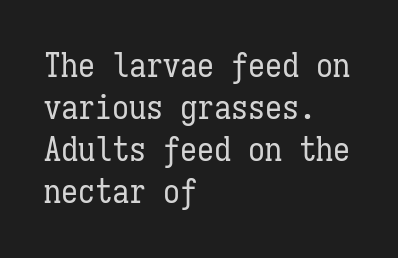
The characters are drawn with everyday or finer stroke widths. It's the straight-up-and-down kind of type. The area under the type is left untouched. This sample has the even, mechanical cadence of fixed-width lettering.
